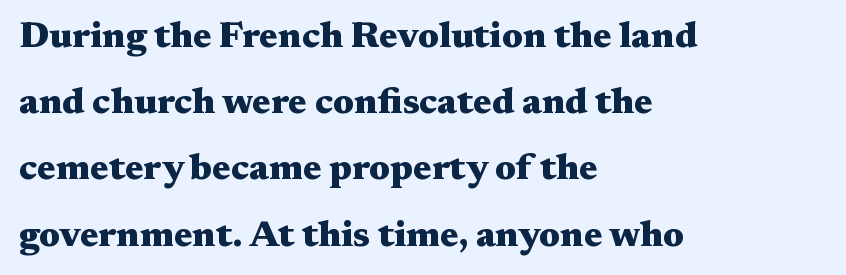
The image shows 37 px heavy, wide serif type, upright; set left-aligned, line spacing 1.79x, normal letter spacing, not underlined; medium stroke contrast and a medium x-height.
